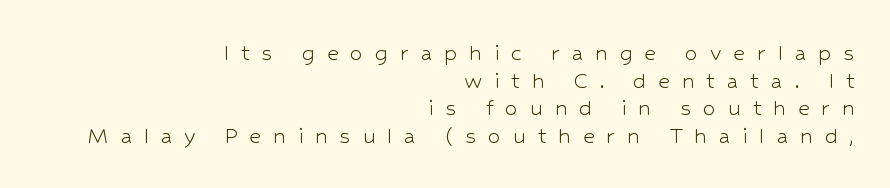
Which margin do the lines hug? The right one — the left edge is uneven. Is the stroke heavy? The answer is a plain regular-or-lighter. The area under the type is left untouched. Posture: upright roman.
